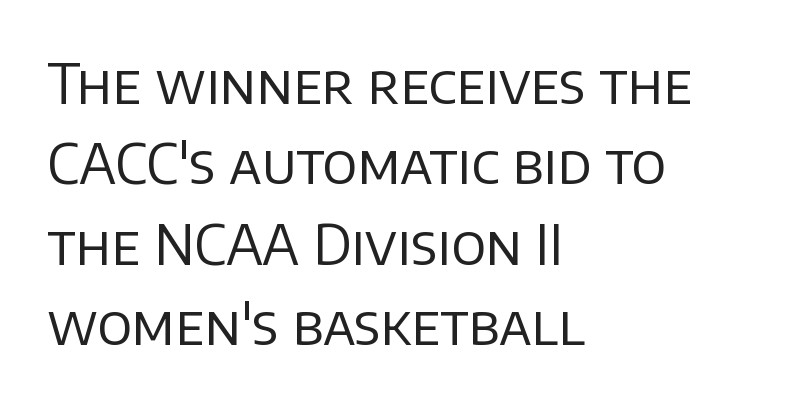
{"serif": "no", "italic": "no", "bold": "no", "weight": "regular", "width": "normal", "stroke_contrast": "low", "x_height": "large", "monospaced": "no", "underline": "no", "align": "left", "line_spacing": "normal", "line_spacing_ratio": 1.46, "letter_spacing": "normal", "letter_spacing_em": 0.0, "glyph_px": 55}
